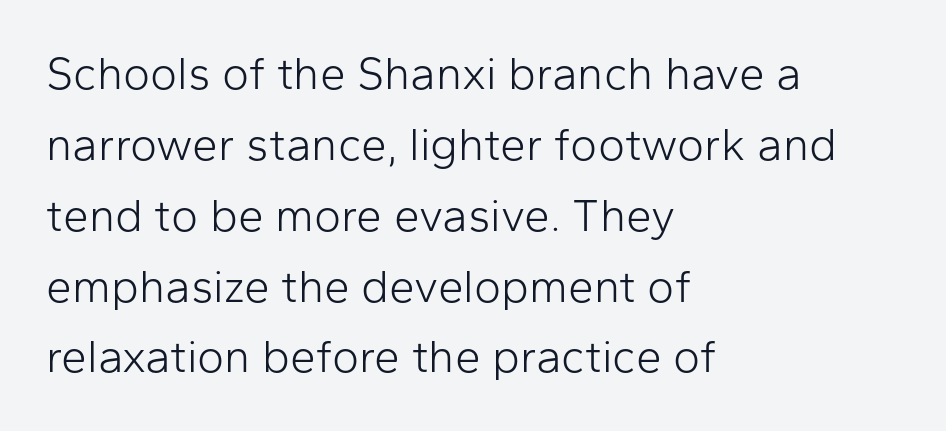
{"serif": "no", "italic": "no", "bold": "no", "weight": "light", "width": "normal", "stroke_contrast": "low", "x_height": "medium", "monospaced": "no", "underline": "no", "align": "left", "line_spacing": "normal", "line_spacing_ratio": 1.54, "letter_spacing": "normal", "letter_spacing_em": 0.0, "glyph_px": 46}
